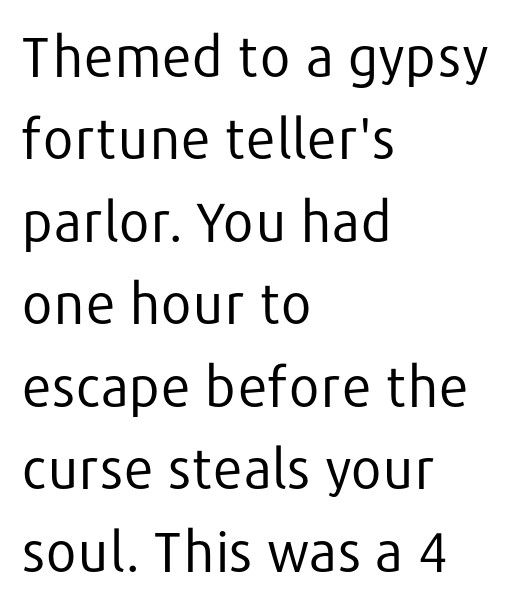
The image shows 55 px regular-weight sans-serif type, upright; set left-aligned, normal line spacing (1.5x), normal letter spacing, not underlined; low stroke contrast and a medium x-height.
